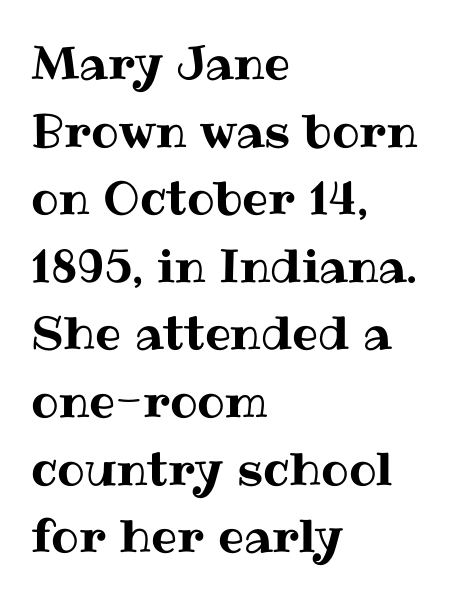
The image shows 46 px text type, upright; set left-aligned, normal line spacing (1.47x), normal letter spacing, not underlined; medium stroke contrast and a medium x-height.
